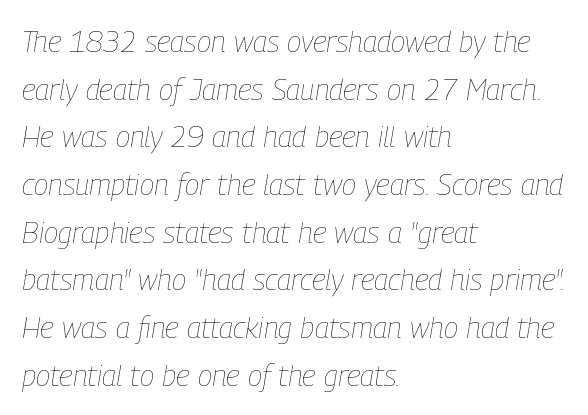
{"italic": "yes", "lean": "right", "slant_degrees": 9, "bold": "no", "weight": "thin", "width": "condensed", "stroke_contrast": "low", "x_height": "medium", "monospaced": "no", "underline": "no", "align": "left", "line_spacing": "normal", "line_spacing_ratio": 1.59, "letter_spacing": "normal", "letter_spacing_em": 0.0, "glyph_px": 30}
